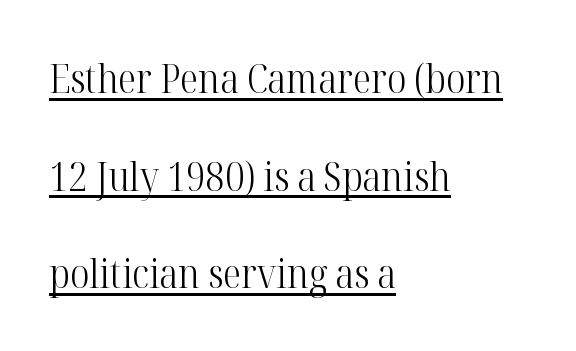
{"serif": "yes", "italic": "no", "bold": "no", "weight": "light", "width": "condensed", "stroke_contrast": "high", "x_height": "medium", "monospaced": "no", "underline": "yes", "align": "left", "line_spacing": "loose", "line_spacing_ratio": 2.38, "letter_spacing": "normal", "letter_spacing_em": 0.0, "glyph_px": 41}
